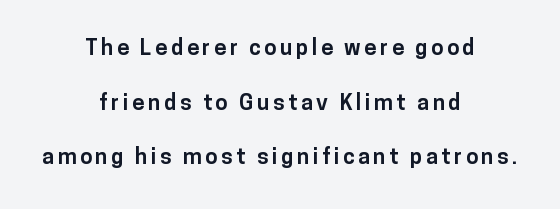
Q: Is the text bold? A: Yes.
Q: Is the text italic (slanted)? A: No, it is upright.
Q: Is the text underlined? A: No.
Q: How is the paragraph aligned? A: Centered.
Q: Is the spacing between lines tight, normal or loose? A: Loose.
